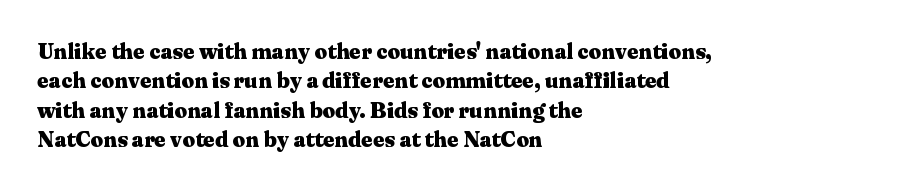
The image shows 22 px bold type, upright; set left-aligned, normal line spacing (1.34x), normal letter spacing, not underlined.
